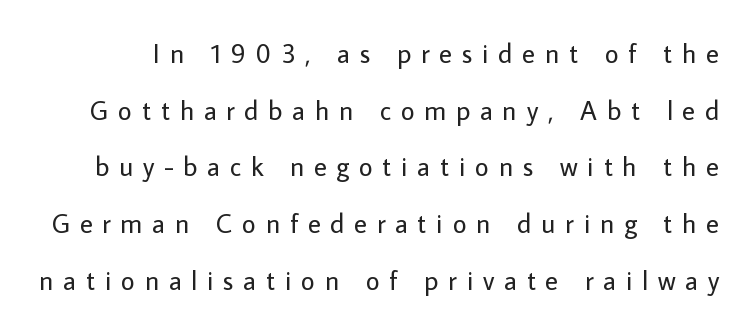
{"italic": "no", "bold": "no", "underline": "no", "line_spacing": "loose", "line_spacing_ratio": 2.1, "letter_spacing": "wide", "letter_spacing_em": 0.36, "glyph_px": 27}
